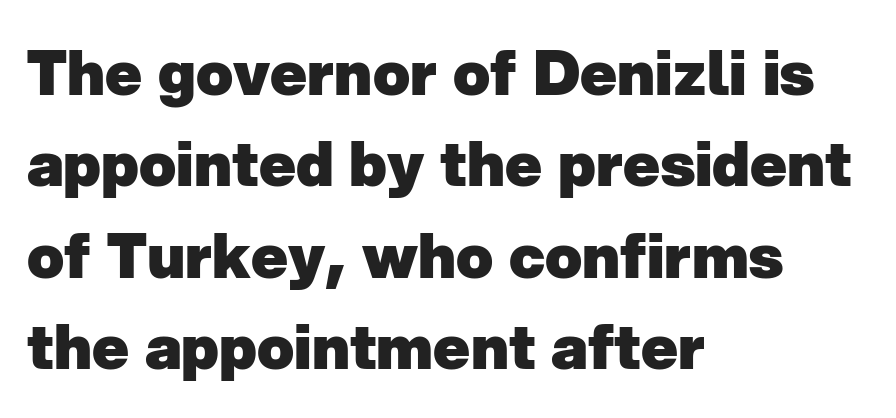
Lines of text with bare space underneath. Visually the block forms a straight wall on the left and a jagged coastline on the right. Unlike a traditional serif, this face leaves its strokes unadorned. Vertical spacing — default. The passage shown has conventional tracking throughout.
